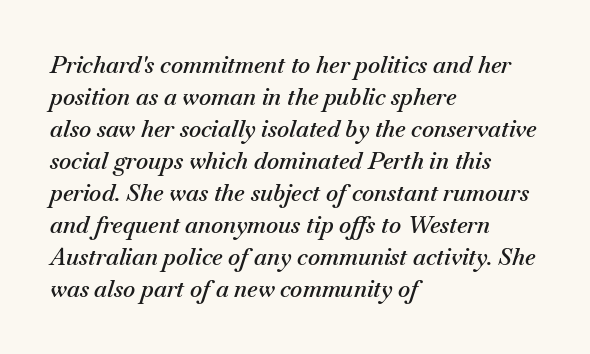
{"italic": "yes", "lean": "right", "slant_degrees": 18, "bold": "semi", "underline": "no", "align": "left", "line_spacing": "normal", "line_spacing_ratio": 1.39, "letter_spacing": "normal", "letter_spacing_em": 0.0, "glyph_px": 23}
